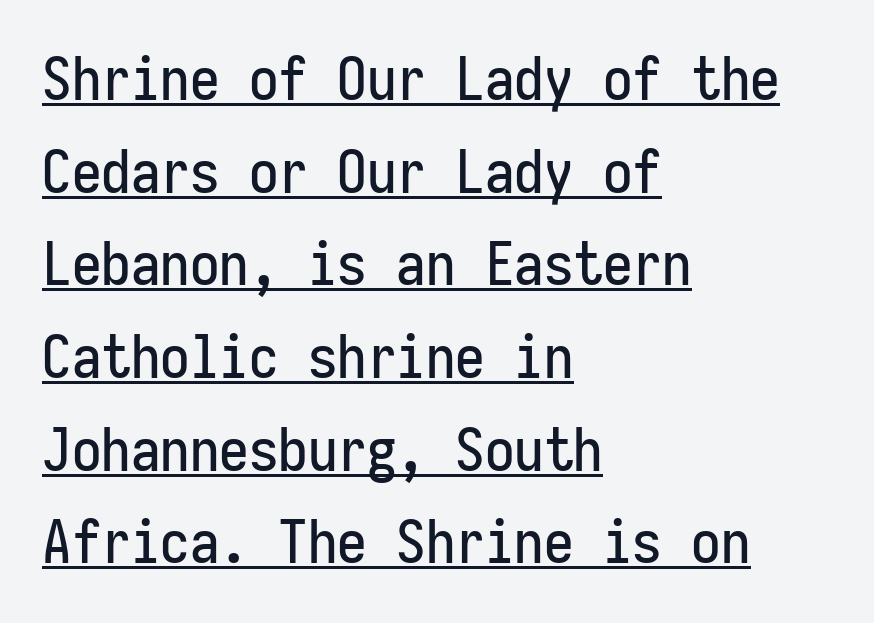
This rendering employs a face without finishing strokes, i.e., a sans-serif. Tracking here is standard; glyphs follow each other at the usual distance. Every stem runs plumb, perpendicular to the baseline. In CSS terms this would be text-align: left. Regular leading. Is there an underline? Yes — a line sits under the letters.
